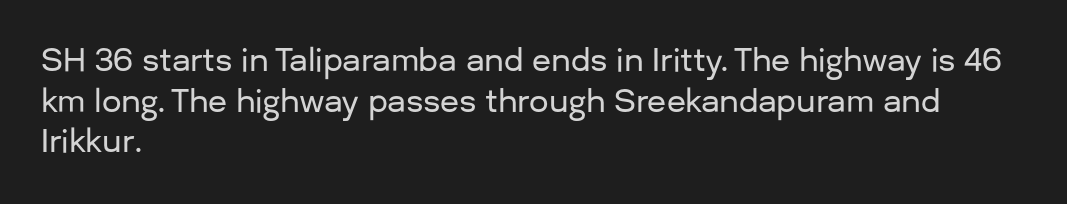
{"serif": "no", "italic": "no", "width": "normal", "stroke_contrast": "low", "x_height": "medium", "monospaced": "no", "underline": "no", "align": "left", "line_spacing": "normal", "line_spacing_ratio": 1.31, "letter_spacing": "normal", "letter_spacing_em": 0.0, "glyph_px": 31}
